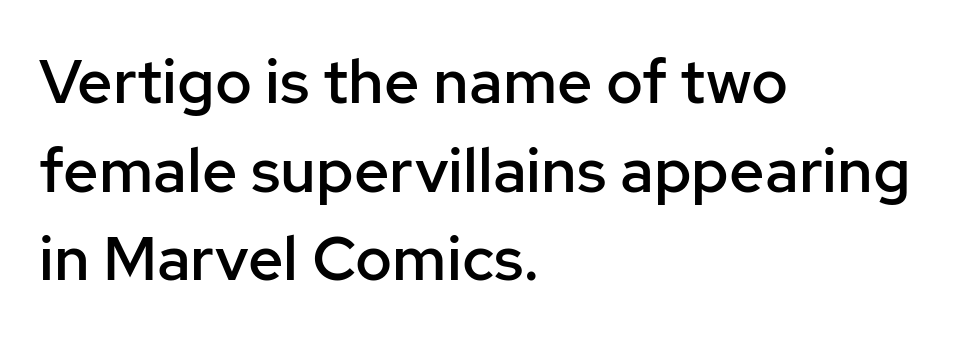
Q: Is the text bold? A: Semi-bold.
Q: Is the text italic (slanted)? A: No, it is upright.
Q: Is the typeface a serif or a sans-serif typeface? A: Sans-serif.
Q: Is the text underlined? A: No.
Q: How is the paragraph aligned? A: Left-aligned.
Q: Is the spacing between letters normal or unusually wide? A: Normal.
Q: Is the spacing between lines tight, normal or loose? A: Normal.
Q: Width (condensed, normal, or wide)? A: Normal.
Q: Stroke contrast? A: Low.
Q: x-height? A: Medium.
Q: Monospaced? A: No.
